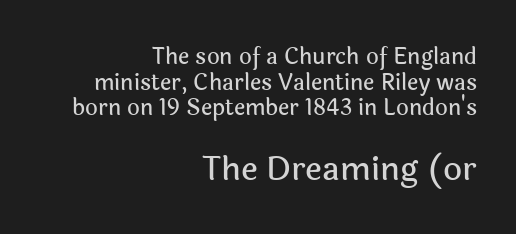
Q: Is the text italic (slanted)? A: No, it is upright.
Q: Is the typeface a serif or a sans-serif typeface? A: Sans-serif.
Q: Is the text underlined? A: No.
Q: How is the paragraph aligned? A: Right-aligned.
Q: Is the spacing between letters normal or unusually wide? A: Normal.
Q: Which block of text is set in a larger size, the first (top) or the second (bottom)? A: The second (bottom) one.
Q: Width (condensed, normal, or wide)? A: Normal.
Q: x-height? A: Medium.
Q: Monospaced? A: No.
